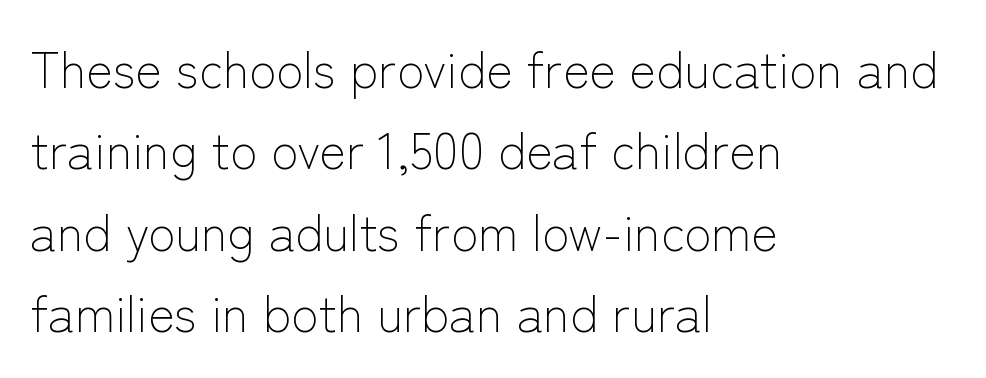
Each new line begins a customary step beneath the previous one. Varying glyph widths throughout — classic text-font behaviour. Nothing unusual about the tracking: characters are spaced as the font intends. Horizontally, the lines are justified to the leading edge only. The strokes are not fattened; the text isn't bold. Rule under the text: the space is simply empty.
